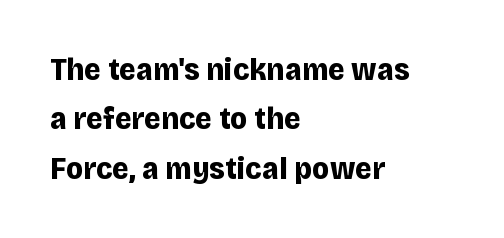
The image shows 32 px bold sans-serif type, upright; set left-aligned, normal line spacing (1.54x), normal letter spacing, not underlined; low stroke contrast and a large x-height.
